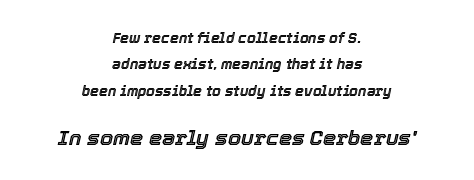
Q: Is the text italic (slanted)? A: Yes, it leans right by about 12 degrees.
Q: Is the text underlined? A: No.
Q: How is the paragraph aligned? A: Centered.
Q: Is the spacing between letters normal or unusually wide? A: Normal.
Q: Which block of text is set in a larger size, the first (top) or the second (bottom)? A: The second (bottom) one.
